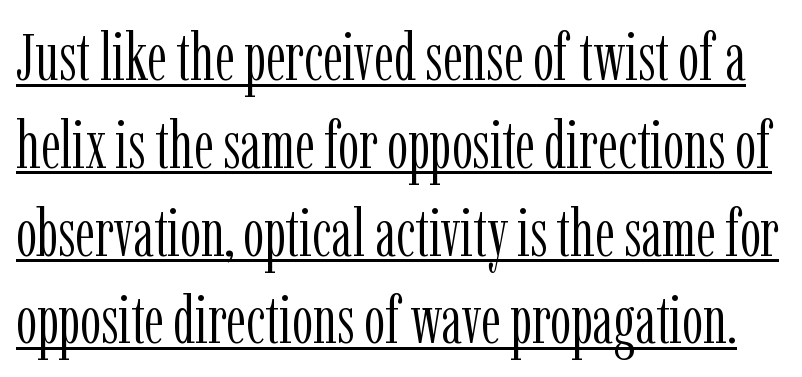
Rendered with straight, roman letterforms. I'd call this a serif setting — the letters wear small feet. How are the letters spaced? Ordinarily, with no added tracking. Note the varied advance widths — an 'i' is clearly narrower than an 'm'.
